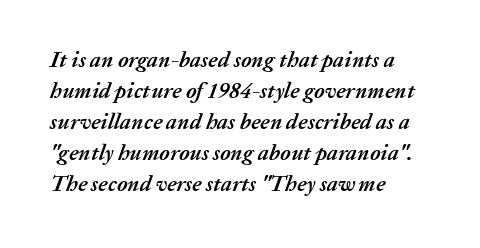
{"italic": "yes", "lean": "right", "slant_degrees": 20, "bold": "yes", "underline": "no", "align": "left", "line_spacing": "normal", "line_spacing_ratio": 1.41, "letter_spacing": "normal", "letter_spacing_em": 0.0, "glyph_px": 22}
